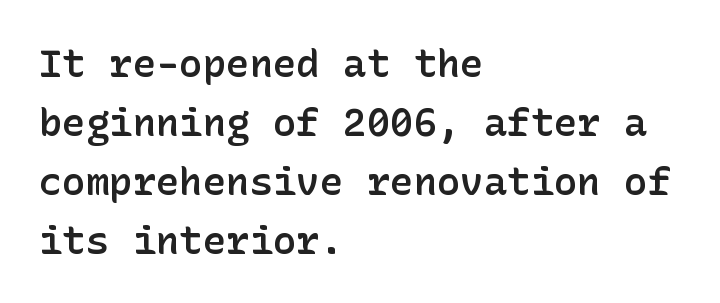
A clean baseline with only descenders dipping below it. No feet cap the strokes, marking this as sans-serif type. Italic: no, the glyphs are upright roman. All the whitespace from short lines collects on the right. Honestly, the letter spacing is just normal — you wouldn't notice it. Vertically, the passage feels balanced, rows spaced as you'd expect.
